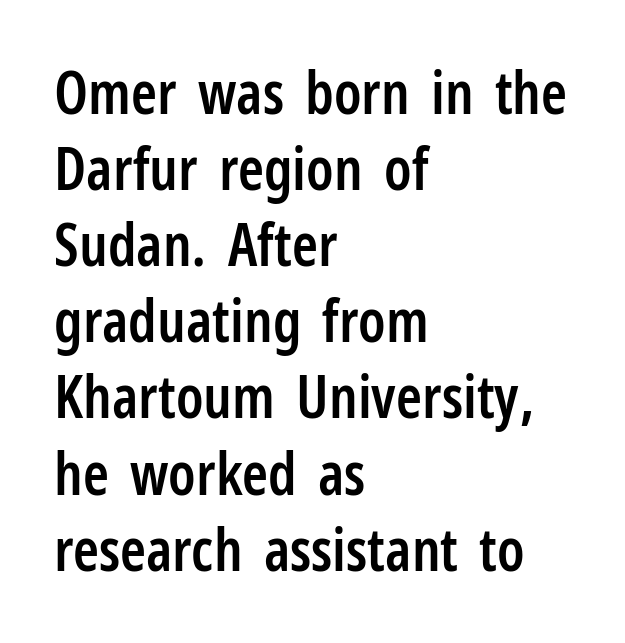
Honestly, the letter spacing is just normal — you wouldn't notice it. You could not count columns in this text — the font is proportionally spaced. The string is rendered with underlining switched off. The line-height multiplier appears to be the usual default. What weight is shown? A semibold, between regular and bold. Serif or sans? Sans — the stroke terminals are bare.
